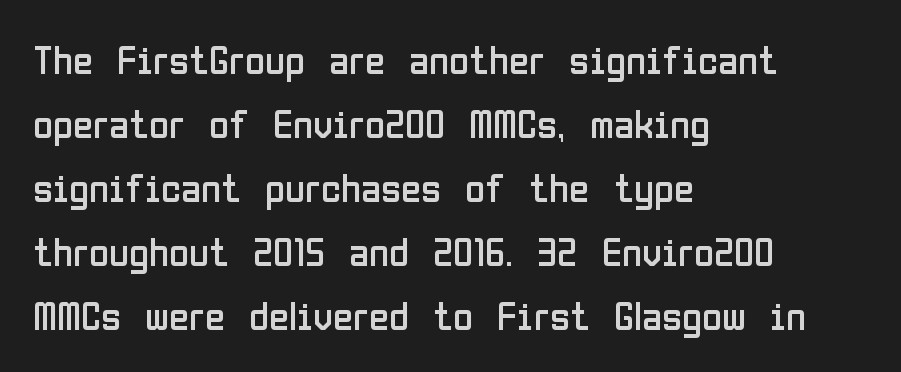
{"serif": "no", "italic": "no", "bold": "no", "weight": "regular", "width": "condensed", "stroke_contrast": "low", "x_height": "medium", "monospaced": "no", "underline": "no", "align": "left", "line_spacing": "normal", "line_spacing_ratio": 1.56, "letter_spacing": "normal", "letter_spacing_em": 0.0, "glyph_px": 41}
